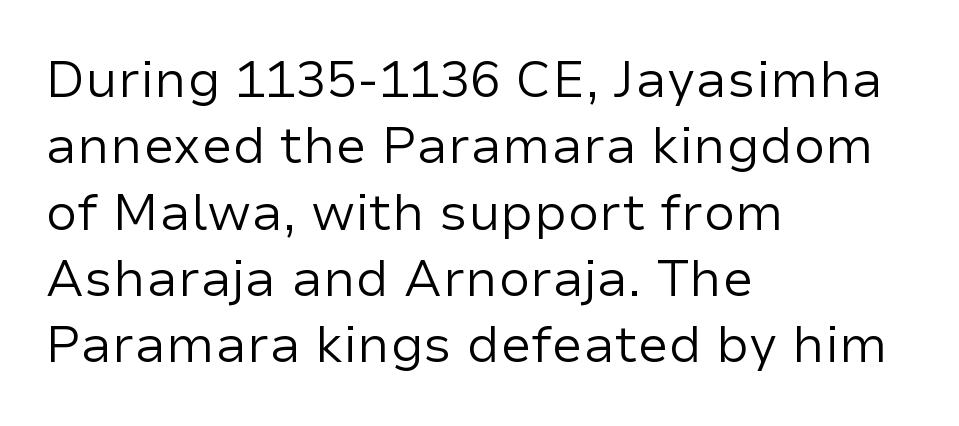
{"serif": "no", "italic": "no", "bold": "no", "weight": "regular", "width": "normal", "stroke_contrast": "low", "x_height": "medium", "monospaced": "no", "underline": "no", "align": "left", "line_spacing": "normal", "line_spacing_ratio": 1.3, "letter_spacing": "normal", "letter_spacing_em": 0.0, "glyph_px": 51}
